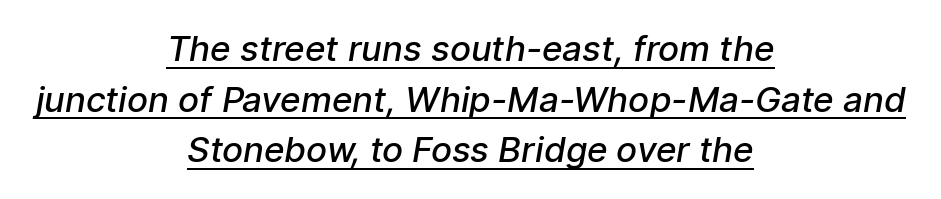
Q: Is the text bold? A: Semi-bold.
Q: Is the typeface a serif or a sans-serif typeface? A: Sans-serif.
Q: Is the text underlined? A: Yes.
Q: How is the paragraph aligned? A: Centered.
Q: Is the spacing between letters normal or unusually wide? A: Normal.
Q: Is the spacing between lines tight, normal or loose? A: Normal.
Q: Width (condensed, normal, or wide)? A: Normal.
Q: Stroke contrast? A: Low.
Q: x-height? A: Medium.
Q: Monospaced? A: No.
